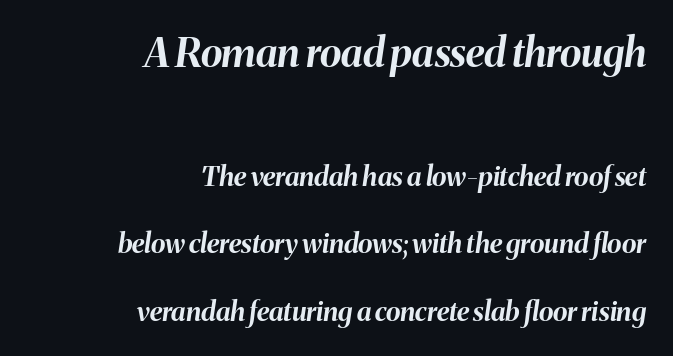
Q: Is the text bold? A: Yes.
Q: Is the text italic (slanted)? A: Yes, it leans right by about 8 degrees.
Q: Is the text underlined? A: No.
Q: How is the paragraph aligned? A: Right-aligned.
Q: Is the spacing between letters normal or unusually wide? A: Normal.
Q: Is the spacing between lines tight, normal or loose? A: Loose.
Q: Which block of text is set in a larger size, the first (top) or the second (bottom)? A: The first (top) one.
Q: Width (condensed, normal, or wide)? A: Normal.
Q: Stroke contrast? A: Medium.
Q: x-height? A: Medium.
Q: Monospaced? A: No.
